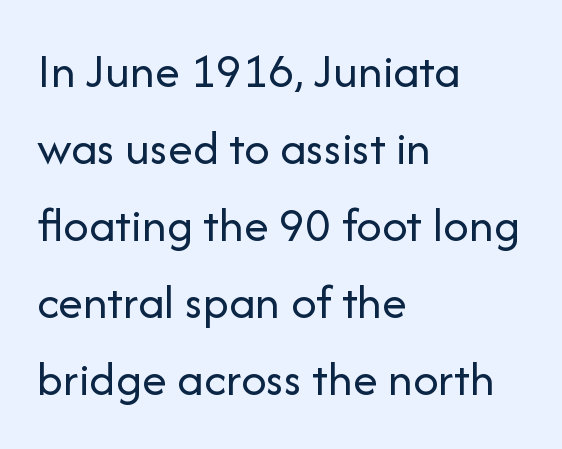
Q: Is the text bold? A: No.
Q: Is the text italic (slanted)? A: No, it is upright.
Q: Is the typeface a serif or a sans-serif typeface? A: Sans-serif.
Q: Is the text underlined? A: No.
Q: How is the paragraph aligned? A: Left-aligned.
Q: Is the spacing between letters normal or unusually wide? A: Normal.
Q: Is the spacing between lines tight, normal or loose? A: Normal.
Q: Width (condensed, normal, or wide)? A: Normal.
Q: Stroke contrast? A: Low.
Q: x-height? A: Medium.
Q: Monospaced? A: No.
